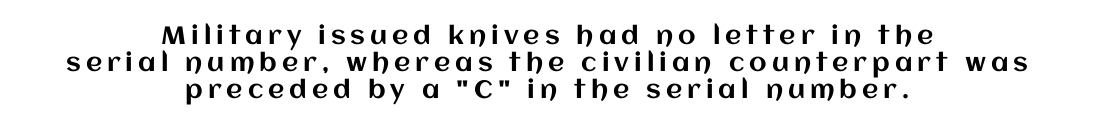
Q: Is the text italic (slanted)? A: No, it is upright.
Q: Is the text underlined? A: No.
Q: How is the paragraph aligned? A: Centered.
Q: Is the spacing between letters normal or unusually wide? A: Unusually wide.
Q: Is the spacing between lines tight, normal or loose? A: Tight.
